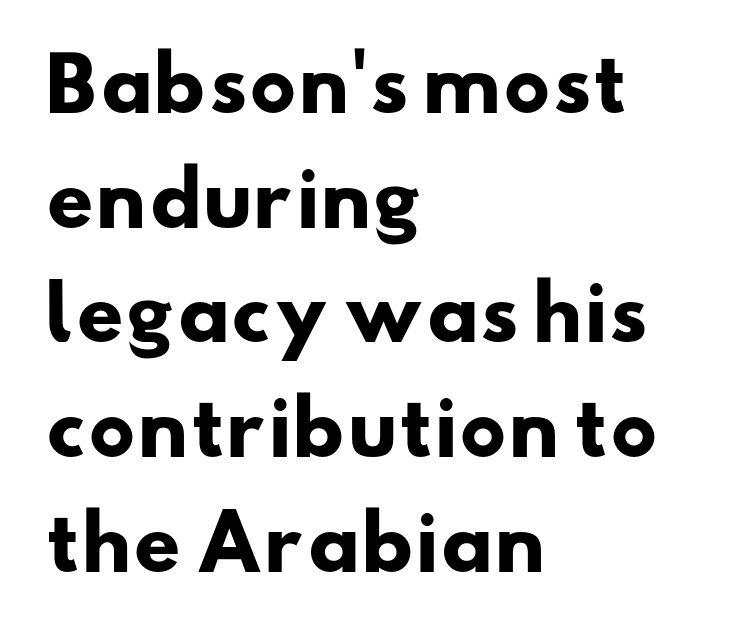
{"serif": "no", "bold": "yes", "weight": "heavy", "width": "wide", "stroke_contrast": "low", "x_height": "small", "monospaced": "no", "underline": "no", "align": "left", "line_spacing": "normal", "line_spacing_ratio": 1.55, "letter_spacing": "normal", "letter_spacing_em": 0.0, "glyph_px": 74}
